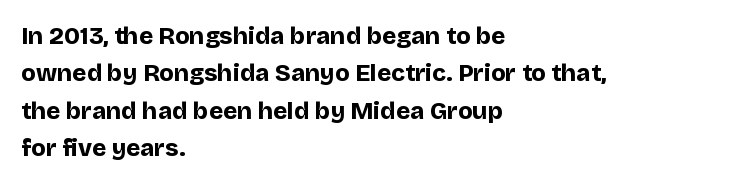
{"italic": "no", "bold": "yes", "underline": "no", "align": "left", "line_spacing": "normal", "line_spacing_ratio": 1.56, "letter_spacing": "normal", "letter_spacing_em": 0.0, "glyph_px": 24}
